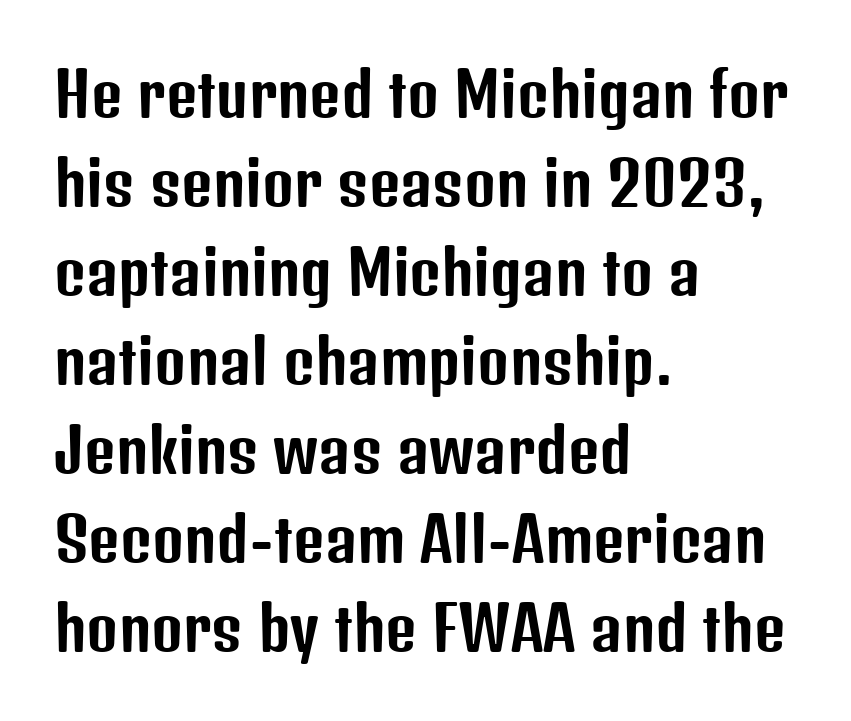
{"serif": "no", "italic": "no", "width": "condensed", "stroke_contrast": "low", "x_height": "medium", "monospaced": "no", "underline": "no", "align": "left", "line_spacing": "normal", "line_spacing_ratio": 1.46, "letter_spacing": "normal", "letter_spacing_em": 0.0, "glyph_px": 61}
